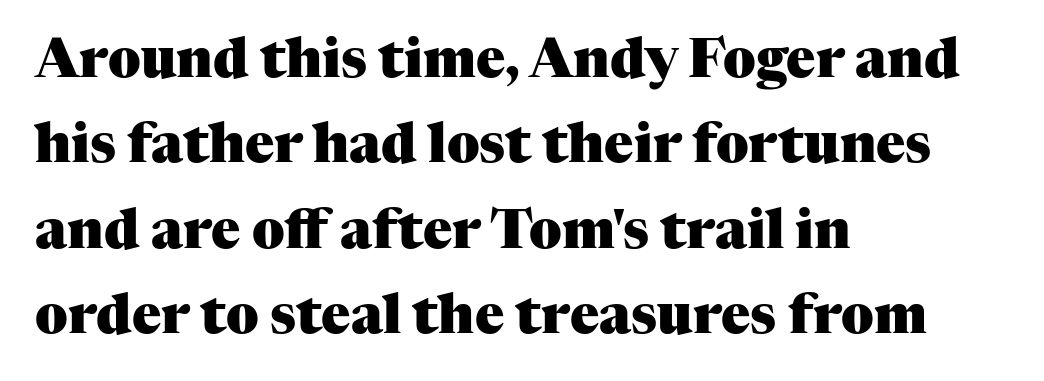
The image shows 54 px heavy serif type, upright; set left-aligned, normal line spacing (1.58x), normal letter spacing, not underlined; medium stroke contrast and a medium x-height.
